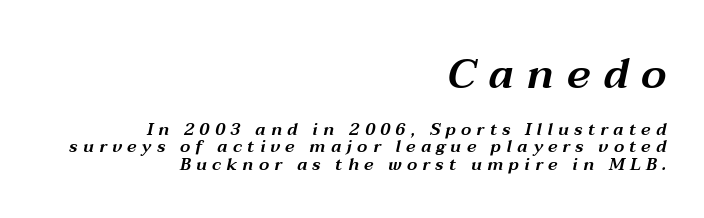
The image shows 42 px wide type, italic (leaning right); set right-aligned, tight line spacing (1.03x), unusually wide letter spacing (+0.31 em), not underlined; the first (top) block is 2.47x larger; medium stroke contrast and a medium x-height.
